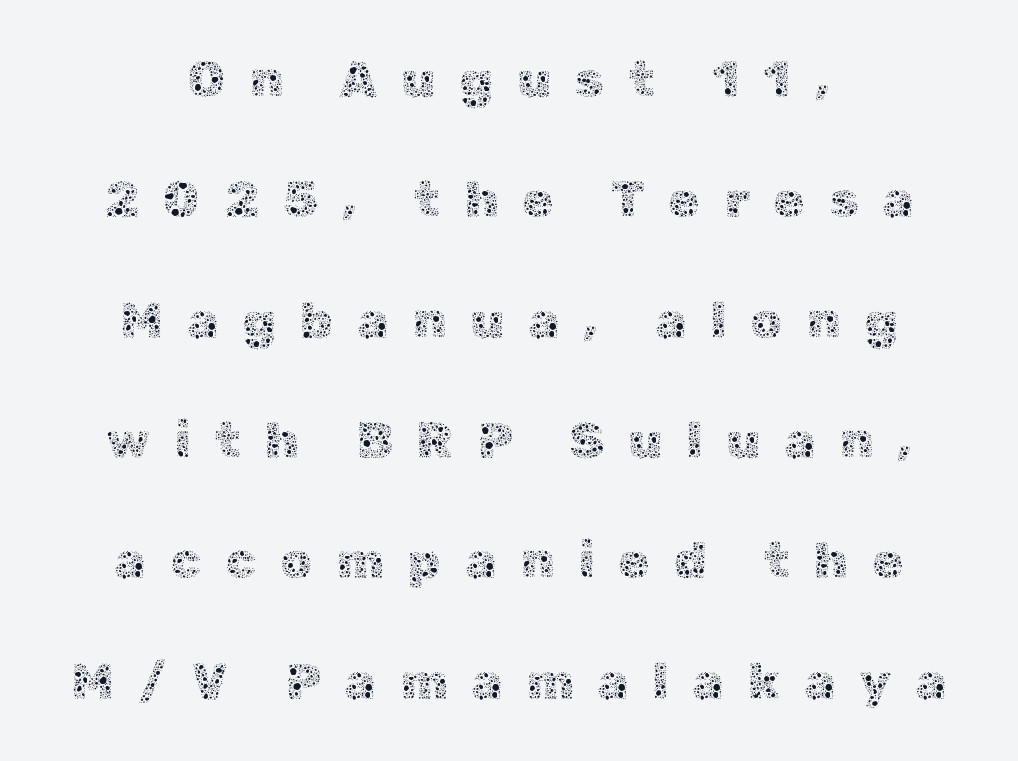
{"italic": "no", "bold": "no", "weight": "thin", "width": "normal", "x_height": "medium", "monospaced": "no", "underline": "no", "align": "center", "line_spacing": "loose", "line_spacing_ratio": 2.36, "letter_spacing": "wide", "letter_spacing_em": 0.46, "glyph_px": 51}
